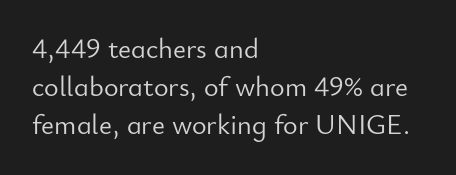
The image shows 28 px light sans-serif type, upright; set left-aligned, normal line spacing (1.35x), normal letter spacing, not underlined; low stroke contrast and a small x-height.
